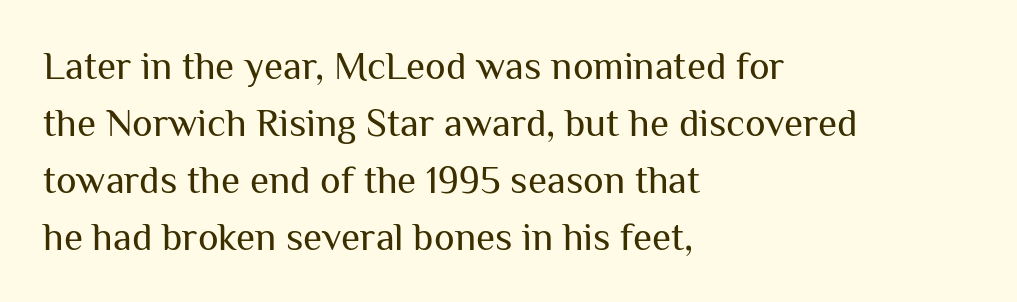
The line texture is even and compact thanks to regular tracking. Notice how the stems are strictly vertical — no italics here. The words here are not underlined. Is this a sans? Yes — the strokes have no serifs. Weight: regular or lighter. Interline gaps are of average width in this sample.
